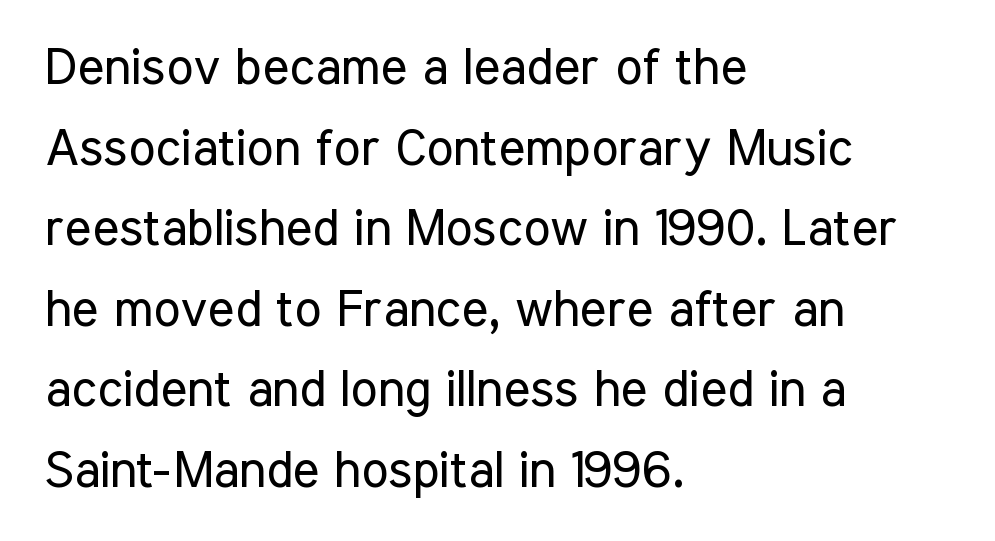
{"serif": "no", "italic": "no", "bold": "no", "weight": "regular", "width": "condensed", "stroke_contrast": "low", "x_height": "medium", "monospaced": "no", "underline": "no", "align": "left", "line_spacing": "normal", "line_spacing_ratio": 1.58, "letter_spacing": "normal", "letter_spacing_em": 0.0, "glyph_px": 51}
